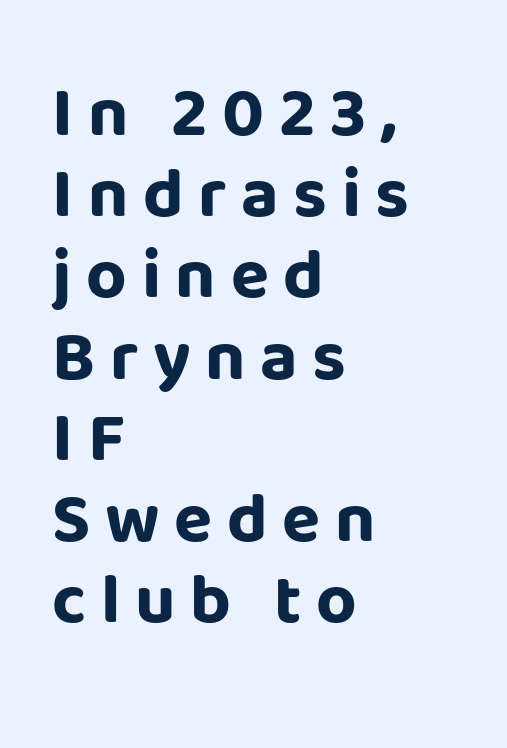
Characters remain perfectly vertical along every line. Where is the straight margin? On the left. Decoration check: the copy has no underline. Note: no serifs on the glyphs. The glyphs have the mass of a bold cut. Each letter keeps its own natural width here, so spacing adapts to shape.
